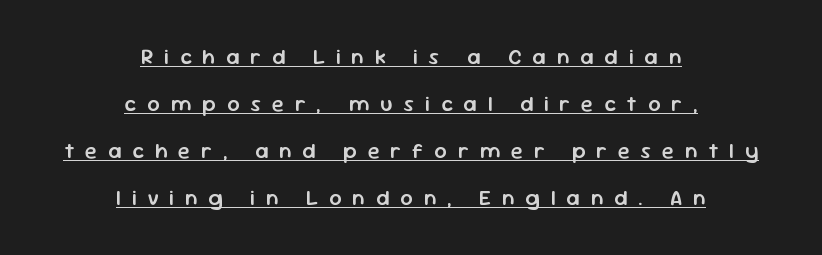
Q: Is the text bold? A: Semi-bold.
Q: Is the text italic (slanted)? A: No, it is upright.
Q: Is the text underlined? A: Yes.
Q: How is the paragraph aligned? A: Centered.
Q: Is the spacing between letters normal or unusually wide? A: Unusually wide.
Q: Is the spacing between lines tight, normal or loose? A: Loose.
